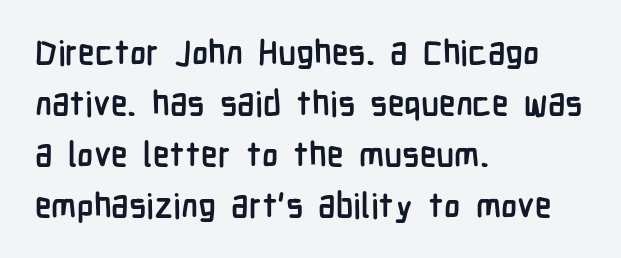
{"serif": "no", "italic": "no", "bold": "yes", "weight": "semibold", "width": "condensed", "stroke_contrast": "low", "x_height": "medium", "monospaced": "no", "underline": "no", "align": "left", "line_spacing": "normal", "line_spacing_ratio": 1.5, "letter_spacing": "normal", "letter_spacing_em": 0.0, "glyph_px": 34}
